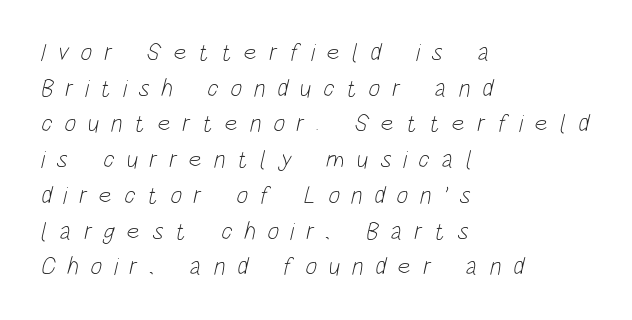
Q: Is the text bold? A: No.
Q: Is the text underlined? A: No.
Q: How is the paragraph aligned? A: Left-aligned.
Q: Is the spacing between letters normal or unusually wide? A: Unusually wide.
Q: Is the spacing between lines tight, normal or loose? A: Normal.
